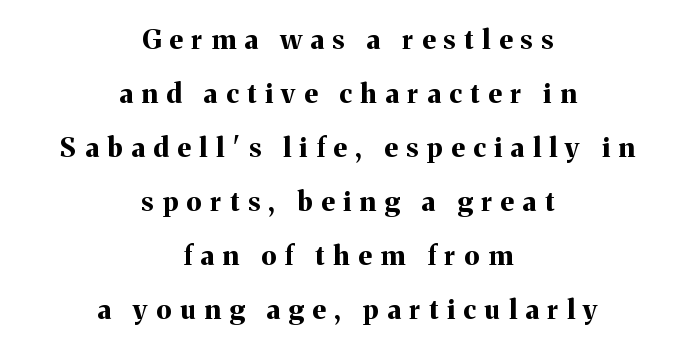
{"italic": "no", "bold": "yes", "underline": "no", "align": "center", "line_spacing": "loose", "line_spacing_ratio": 2.0, "letter_spacing": "wide", "letter_spacing_em": 0.32, "glyph_px": 27}
